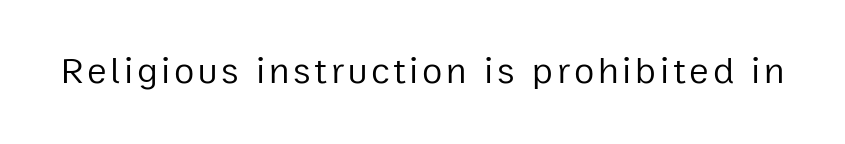
The specimen reads as upright at a glance. On a weight scale, this lands at 450 or below. The letters carry no serifs — their stems end cleanly without finishing strokes. Type without underlining. Looks like regular typesetting: each glyph gets only the width it needs.
